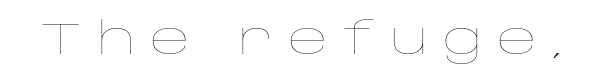
The image shows 44 px thin, wide type, upright; set unusually wide letter spacing (+0.33 em), not underlined; low stroke contrast and a large x-height.
